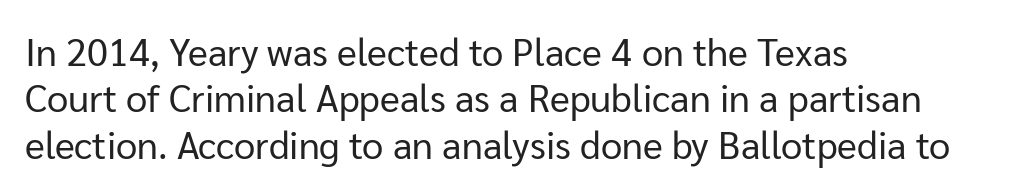
{"serif": "no", "italic": "no", "bold": "no", "weight": "regular", "width": "normal", "stroke_contrast": "low", "x_height": "medium", "monospaced": "no", "underline": "no", "align": "left", "line_spacing_ratio": 1.22, "letter_spacing": "normal", "letter_spacing_em": 0.0, "glyph_px": 38}
